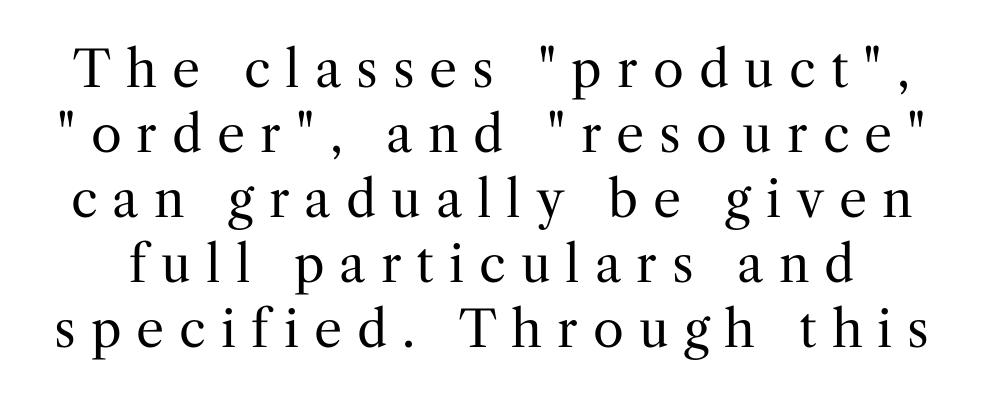
Words float on clear page, feet unadorned. The rendering inserts visible extra space after every character. The vertical gap from one line to the next is medium. The face used here is proportionally spaced, like ordinary book or web type. This sample uses a serif face. Does the lettering tilt? It doesn't — this is upright.
